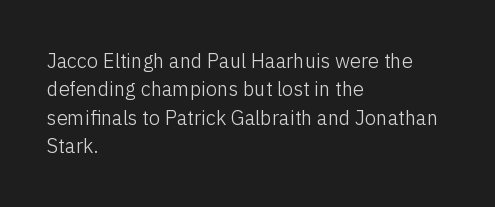
Q: Is the text bold? A: No.
Q: Is the text italic (slanted)? A: No, it is upright.
Q: Is the text underlined? A: No.
Q: How is the paragraph aligned? A: Left-aligned.
Q: Is the spacing between letters normal or unusually wide? A: Normal.
Q: Is the spacing between lines tight, normal or loose? A: Normal.
